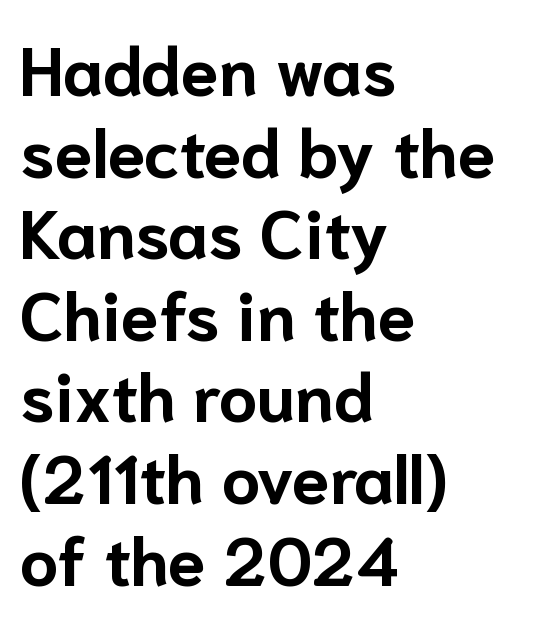
{"serif": "no", "italic": "no", "bold": "yes", "weight": "bold", "width": "normal", "stroke_contrast": "low", "x_height": "medium", "monospaced": "no", "underline": "no", "align": "left", "line_spacing_ratio": 1.2, "letter_spacing": "normal", "letter_spacing_em": 0.0, "glyph_px": 68}
